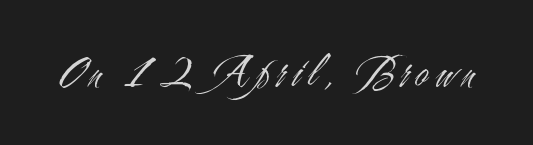
Q: Is the text bold? A: No.
Q: Is the text italic (slanted)? A: Yes.
Q: Is the typeface a serif or a sans-serif typeface? A: Sans-serif.
Q: Is the text underlined? A: No.
Q: Width (condensed, normal, or wide)? A: Condensed.
Q: Stroke contrast? A: Medium.
Q: x-height? A: Small.
Q: Monospaced? A: No.
